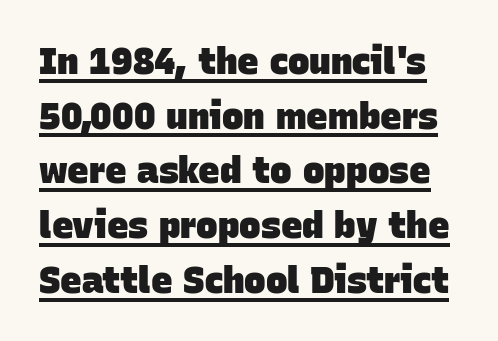
A typesetter would call this leading conventional body-copy spacing. Note: no serifs on the glyphs. Do the characters align in a grid? No, the font is proportional. Emphasis by weight is at full strength: bold.
